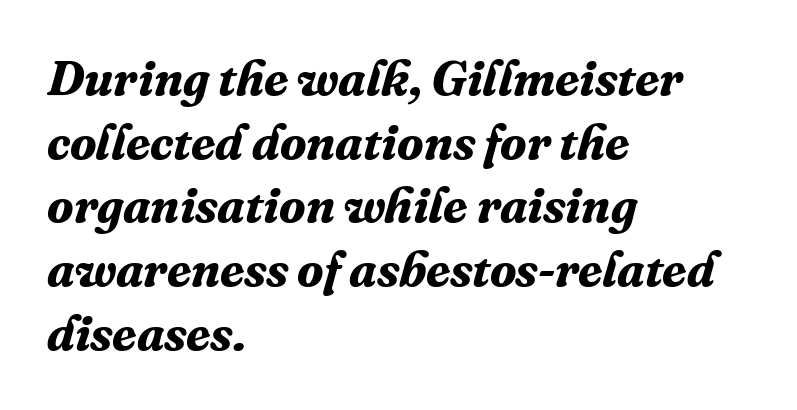
Check under the words: just untouched page. Compared with typical paragraphs, the rows here are spaced about the same. Nothing unusual about the tracking: characters are spaced as the font intends. The face used here is seriffed, in the tradition of book romans.
